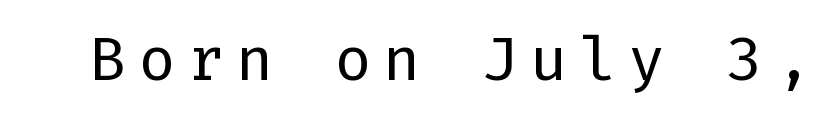
Stem width sits at or under what a default text font uses. The letters stand straight up with perfectly vertical stems. Type without underlining. Are there feet on the stems? There aren't — it's a sans.
